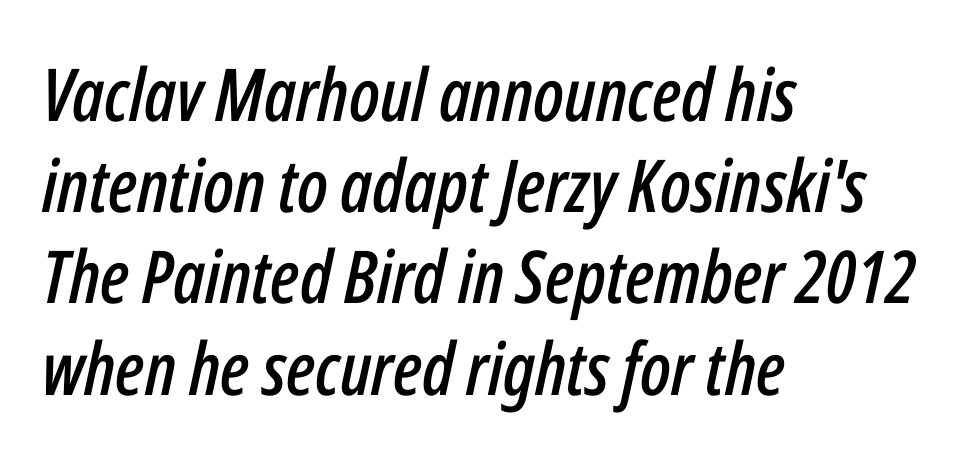
Q: Is the text italic (slanted)? A: Yes, it leans right by about 12 degrees.
Q: Is the text underlined? A: No.
Q: How is the paragraph aligned? A: Left-aligned.
Q: Is the spacing between letters normal or unusually wide? A: Normal.
Q: Is the spacing between lines tight, normal or loose? A: Normal.
Q: Width (condensed, normal, or wide)? A: Condensed.
Q: Stroke contrast? A: Low.
Q: x-height? A: Medium.
Q: Monospaced? A: No.
